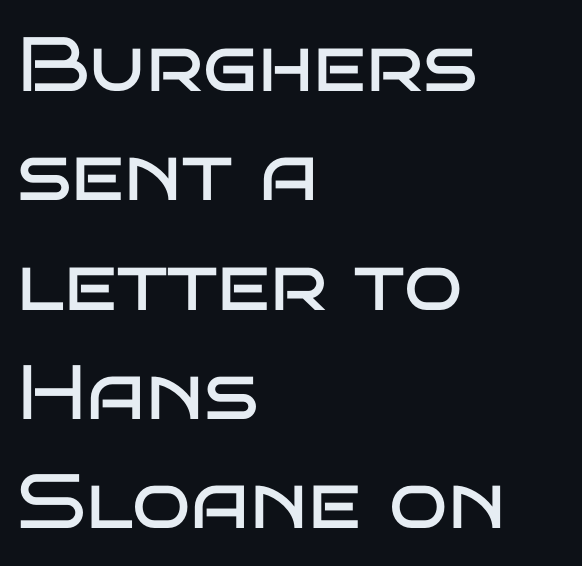
The image shows 77 px regular-weight, wide sans-serif type, upright; set left-aligned, normal line spacing (1.42x), normal letter spacing, not underlined; low stroke contrast and a large x-height.
